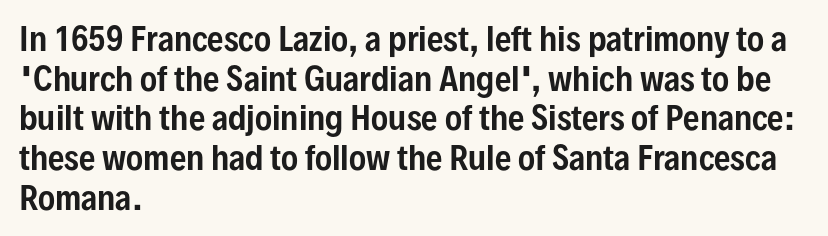
{"serif": "no", "italic": "no", "width": "condensed", "stroke_contrast": "low", "x_height": "medium", "monospaced": "no", "underline": "no", "align": "left", "line_spacing_ratio": 1.24, "letter_spacing": "normal", "letter_spacing_em": 0.0, "glyph_px": 32}
